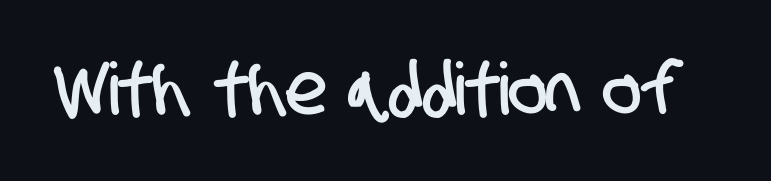
{"serif": "no", "width": "condensed", "stroke_contrast": "low", "x_height": "large", "monospaced": "no", "underline": "no", "letter_spacing": "normal", "letter_spacing_em": 0.0, "glyph_px": 72}
